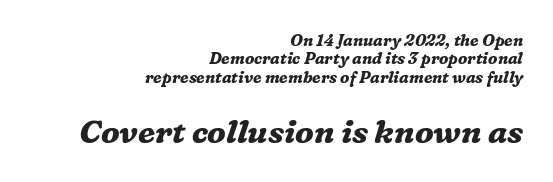
Q: Is the text bold? A: Yes.
Q: Is the text italic (slanted)? A: Yes, it leans right by about 16 degrees.
Q: Is the typeface a serif or a sans-serif typeface? A: Serif.
Q: Is the text underlined? A: No.
Q: How is the paragraph aligned? A: Right-aligned.
Q: Is the spacing between letters normal or unusually wide? A: Normal.
Q: Is the spacing between lines tight, normal or loose? A: Tight.
Q: Which block of text is set in a larger size, the first (top) or the second (bottom)? A: The second (bottom) one.
Q: Width (condensed, normal, or wide)? A: Normal.
Q: Stroke contrast? A: Medium.
Q: x-height? A: Medium.
Q: Monospaced? A: No.
